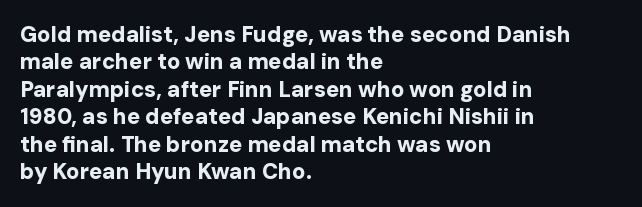
Q: Is the text bold? A: Yes.
Q: Is the text italic (slanted)? A: No, it is upright.
Q: Is the text underlined? A: No.
Q: How is the paragraph aligned? A: Left-aligned.
Q: Is the spacing between letters normal or unusually wide? A: Normal.
Q: Is the spacing between lines tight, normal or loose? A: Normal.
